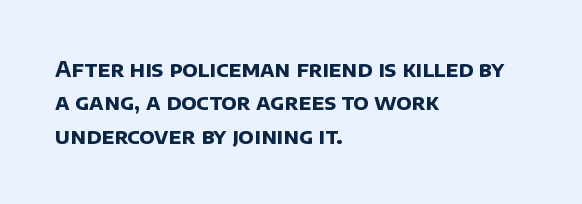
The image shows 21 px bold type; set left-aligned, normal line spacing (1.59x), normal letter spacing, not underlined.
